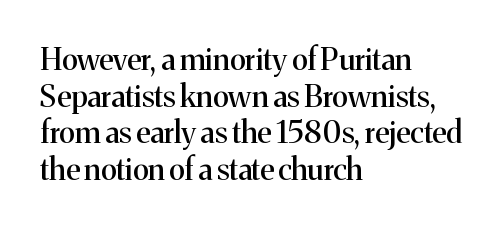
Q: Is the text italic (slanted)? A: No, it is upright.
Q: Is the typeface a serif or a sans-serif typeface? A: Serif.
Q: Is the text underlined? A: No.
Q: How is the paragraph aligned? A: Left-aligned.
Q: Is the spacing between letters normal or unusually wide? A: Normal.
Q: Width (condensed, normal, or wide)? A: Normal.
Q: Stroke contrast? A: Medium.
Q: x-height? A: Medium.
Q: Monospaced? A: No.
